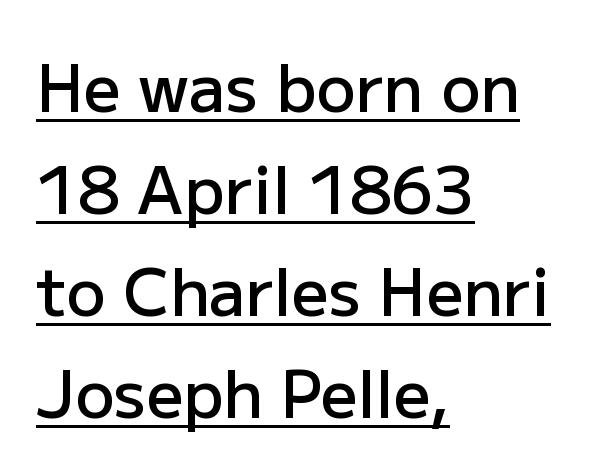
Q: Is the text bold? A: Semi-bold.
Q: Is the text italic (slanted)? A: No, it is upright.
Q: Is the typeface a serif or a sans-serif typeface? A: Sans-serif.
Q: Is the text underlined? A: Yes.
Q: How is the paragraph aligned? A: Left-aligned.
Q: Is the spacing between letters normal or unusually wide? A: Normal.
Q: Is the spacing between lines tight, normal or loose? A: Normal.
Q: Width (condensed, normal, or wide)? A: Normal.
Q: Stroke contrast? A: Low.
Q: x-height? A: Medium.
Q: Monospaced? A: No.
